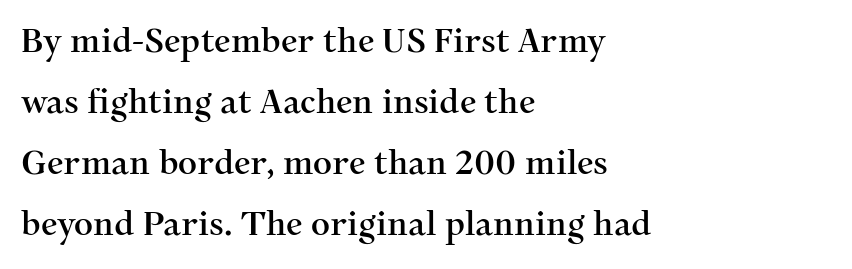
A typesetter would call this proportional, since set widths differ per character. Font category for this specimen: serif. Glyph-to-glyph distance matches everyday printed text. Notice how the passage keeps a crisp vertical edge on the left only.
